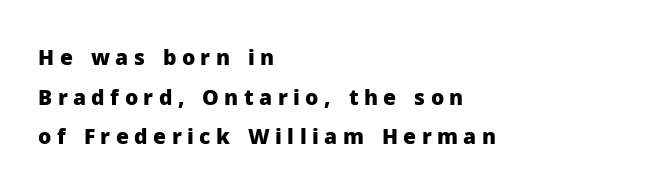
Posture: vertical. There is plenty of visible air inserted between adjacent glyphs. No word sits above an underline. These lines are set flush left with a ragged right edge.
